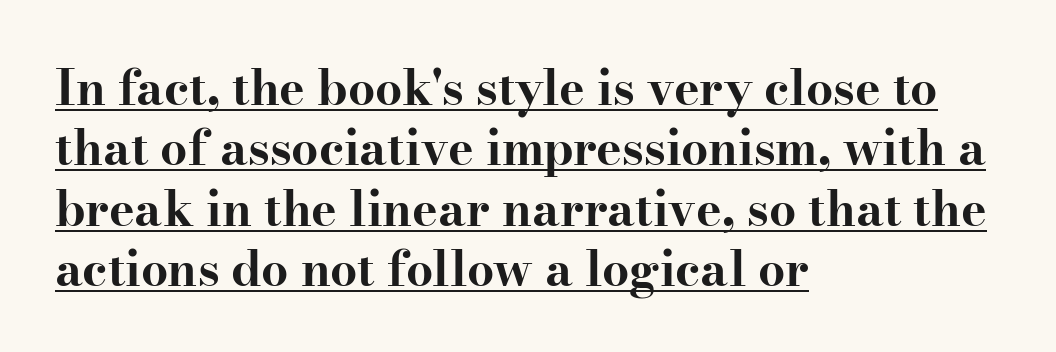
The sample has been set heavy, in full bold. This block has exactly the height ordinary leading produces. This is serif lettering, the kind often seen in printed books. This is underlined copy, the kind a proofreader might mark for attention. Here the designer chose a conventional face with non-uniform glyph widths.
